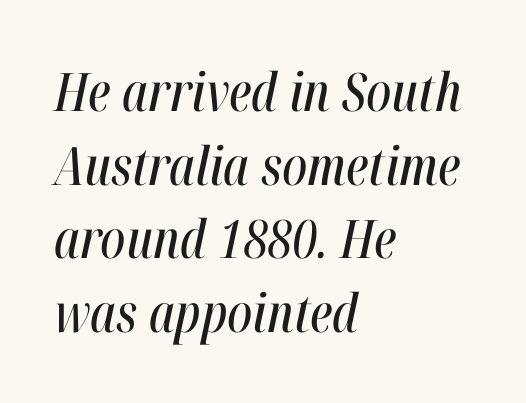
Whoever set this chose a conventional vertical rhythm. Nobody touched the tracking dial on this one. All the whitespace from short lines collects on the right. Check under the words: just untouched page. Think of a printed novel: that variable character pitch is what you see here. The specimen reads as italic at a glance.
